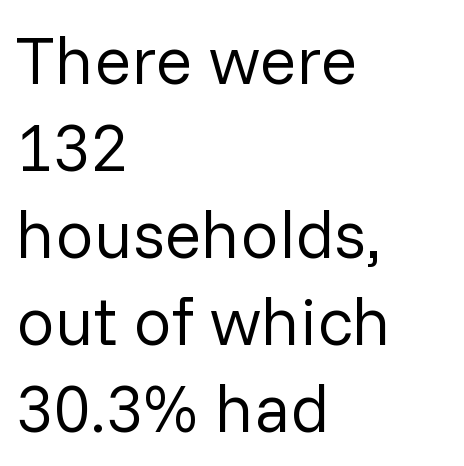
Q: Is the text bold? A: No.
Q: Is the text italic (slanted)? A: No, it is upright.
Q: Is the typeface a serif or a sans-serif typeface? A: Sans-serif.
Q: Is the text underlined? A: No.
Q: How is the paragraph aligned? A: Left-aligned.
Q: Is the spacing between letters normal or unusually wide? A: Normal.
Q: Is the spacing between lines tight, normal or loose? A: Normal.
Q: Width (condensed, normal, or wide)? A: Normal.
Q: Stroke contrast? A: Low.
Q: x-height? A: Medium.
Q: Monospaced? A: No.
